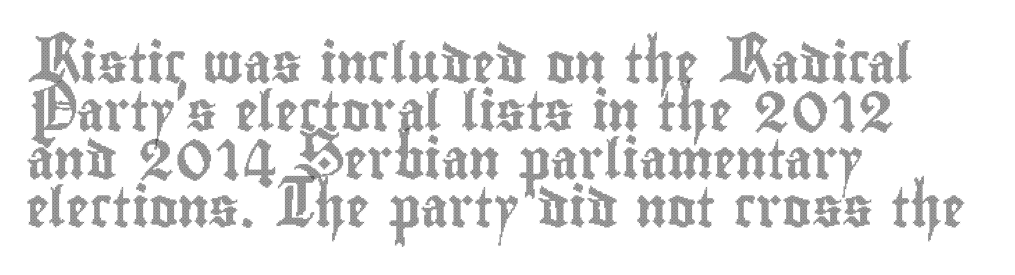
The image shows 39 px condensed type, upright; set left-aligned, line spacing 1.23x, normal letter spacing, not underlined; a small x-height.
